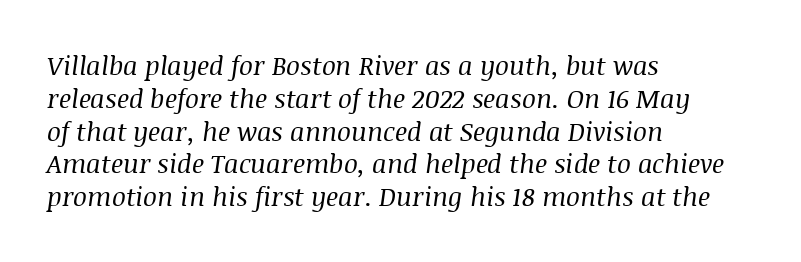
The image shows 26 px text type, italic (leaning right); set left-aligned, normal line spacing (1.26x), normal letter spacing, not underlined.
